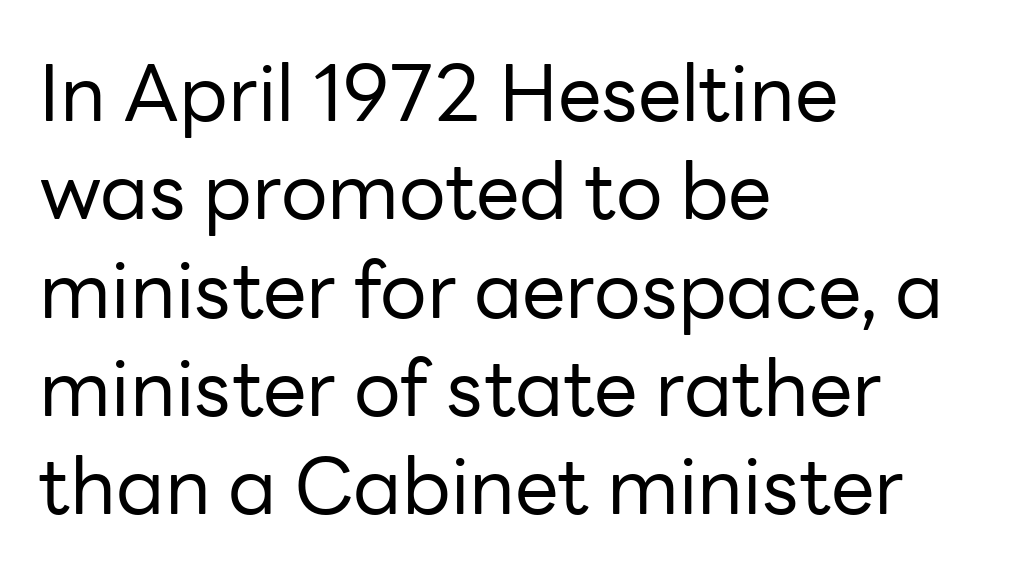
Q: Is the text bold? A: No.
Q: Is the text italic (slanted)? A: No, it is upright.
Q: Is the typeface a serif or a sans-serif typeface? A: Sans-serif.
Q: Is the text underlined? A: No.
Q: How is the paragraph aligned? A: Left-aligned.
Q: Is the spacing between letters normal or unusually wide? A: Normal.
Q: Is the spacing between lines tight, normal or loose? A: Normal.
Q: Width (condensed, normal, or wide)? A: Normal.
Q: Stroke contrast? A: Low.
Q: x-height? A: Medium.
Q: Monospaced? A: No.
